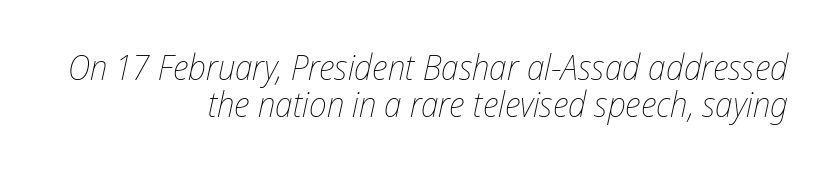
Q: Is the text bold? A: No.
Q: Is the text italic (slanted)? A: Yes, it leans right by about 12 degrees.
Q: Is the text underlined? A: No.
Q: How is the paragraph aligned? A: Right-aligned.
Q: Is the spacing between letters normal or unusually wide? A: Normal.
Q: Is the spacing between lines tight, normal or loose? A: Tight.
Q: Width (condensed, normal, or wide)? A: Condensed.
Q: Stroke contrast? A: Low.
Q: x-height? A: Medium.
Q: Monospaced? A: No.
